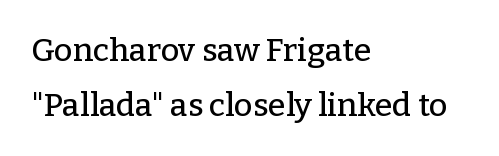
{"serif": "yes", "italic": "no", "width": "normal", "stroke_contrast": "low", "x_height": "medium", "monospaced": "no", "underline": "no", "align": "left", "line_spacing_ratio": 1.71, "letter_spacing": "normal", "letter_spacing_em": 0.0, "glyph_px": 32}
